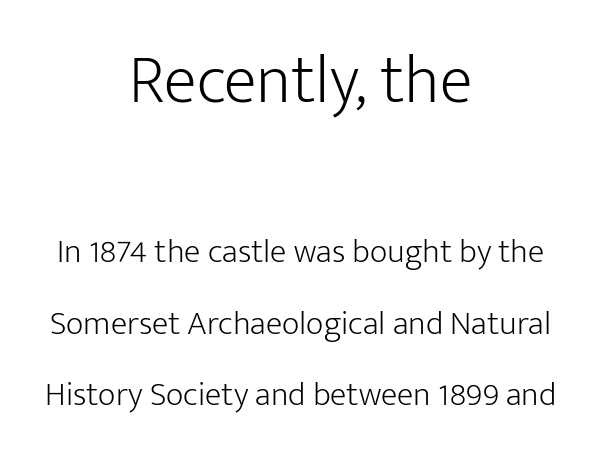
Ordinary non-slanted type is in use. How would I describe the line gaps? Wide and relaxed. Which chunk is bigger? The first one — the top block dwarfs the bottom. Both edges are ragged and mirror each other, which tells us the setting is centered. Plain, unruled lines of type. Note the varied advance widths — an 'i' is clearly narrower than an 'm'.
